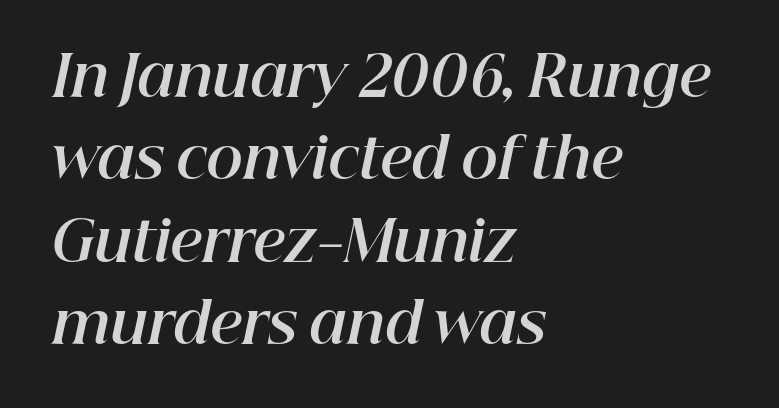
Q: Is the text bold? A: Yes.
Q: Is the text italic (slanted)? A: Yes, it leans right by about 12 degrees.
Q: Is the text underlined? A: No.
Q: How is the paragraph aligned? A: Left-aligned.
Q: Is the spacing between letters normal or unusually wide? A: Normal.
Q: Is the spacing between lines tight, normal or loose? A: Normal.
Q: Width (condensed, normal, or wide)? A: Normal.
Q: Stroke contrast? A: High.
Q: x-height? A: Medium.
Q: Monospaced? A: No.
